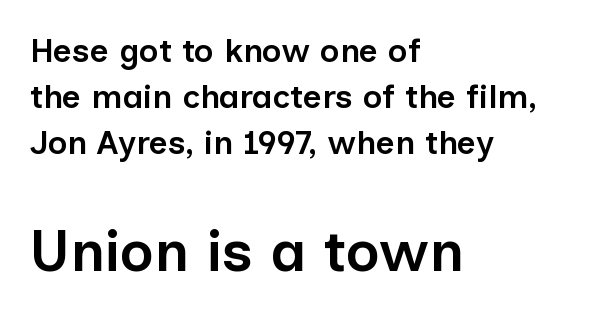
The image shows 58 px semibold sans-serif type, upright; set left-aligned, normal line spacing (1.4x), normal letter spacing, not underlined; the second (bottom) block is 1.76x larger; low stroke contrast and a medium x-height.
